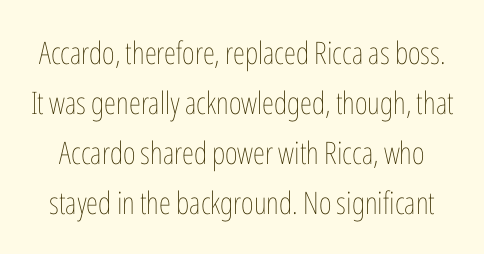
The image shows 31 px thin, condensed type, upright; set normal line spacing (1.61x), normal letter spacing, not underlined; low stroke contrast and a medium x-height.
